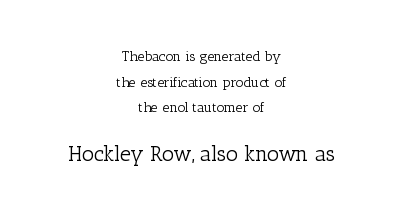
The passage shown begins with its smaller block and ends with its larger one. The tracking reads as untouched default to a designer's eye. A centered setting, common on invitations and titles, is used for this passage. Nothing heavy about these letters — not bold at all. Rendered with straight, roman letterforms. Has an underline been added? It has not.
